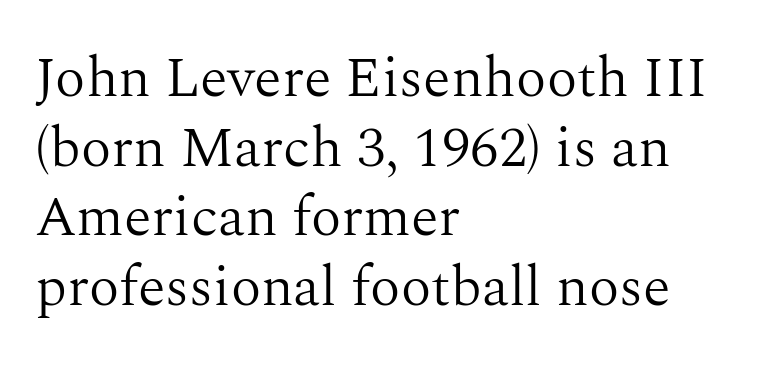
Q: Is the text bold? A: No.
Q: Is the text italic (slanted)? A: No, it is upright.
Q: Is the typeface a serif or a sans-serif typeface? A: Serif.
Q: Is the text underlined? A: No.
Q: How is the paragraph aligned? A: Left-aligned.
Q: Is the spacing between letters normal or unusually wide? A: Normal.
Q: Width (condensed, normal, or wide)? A: Normal.
Q: Stroke contrast? A: Medium.
Q: x-height? A: Medium.
Q: Monospaced? A: No.
